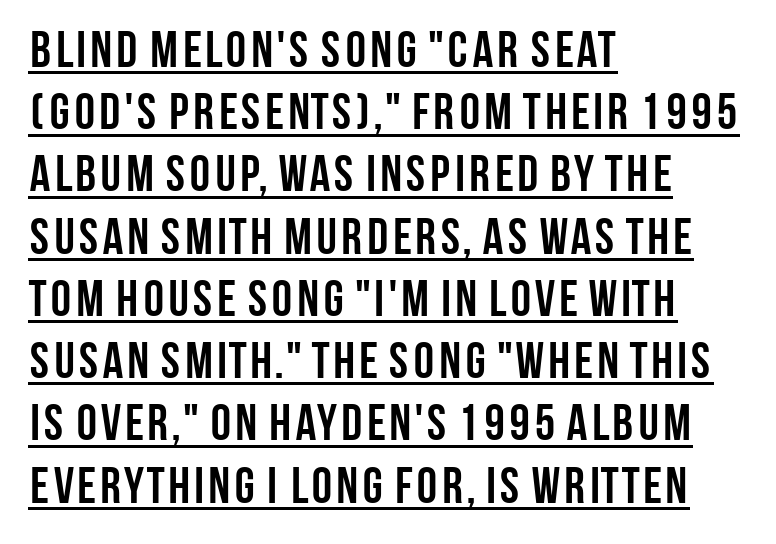
Emphasis is given by a line drawn under the lettering. Serif or sans? Sans — the stroke terminals are bare. A typesetter would call this proportional, since set widths differ per character. The tracking reads as untouched default to a designer's eye.
